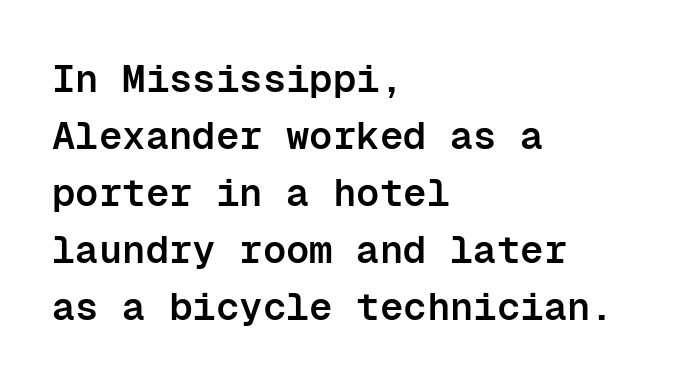
{"serif": "no", "italic": "no", "bold": "semi", "weight": "semibold", "width": "normal", "stroke_contrast": "low", "x_height": "medium", "monospaced": "yes", "underline": "no", "align": "left", "line_spacing": "normal", "line_spacing_ratio": 1.46, "letter_spacing": "normal", "letter_spacing_em": 0.0, "glyph_px": 39}
